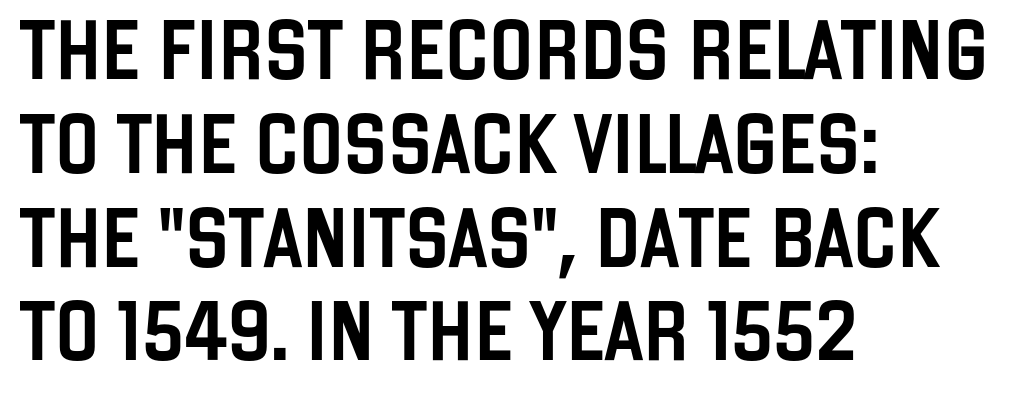
{"serif": "no", "italic": "no", "width": "condensed", "stroke_contrast": "low", "x_height": "large", "monospaced": "no", "underline": "no", "align": "left", "line_spacing": "normal", "line_spacing_ratio": 1.59, "letter_spacing": "normal", "letter_spacing_em": 0.0, "glyph_px": 59}
